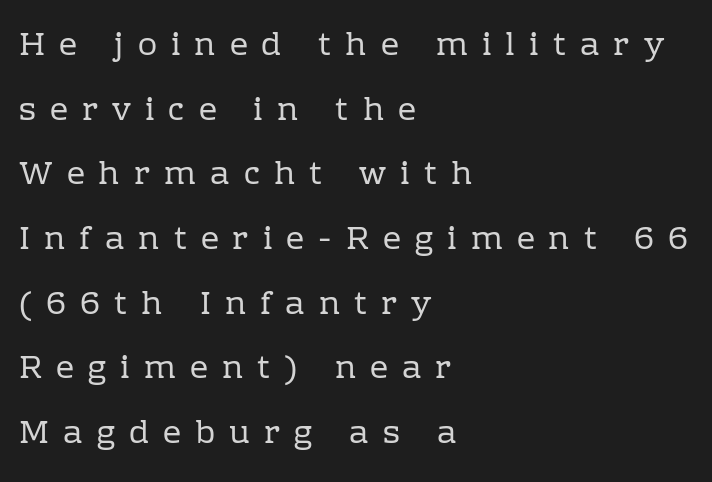
The image shows 32 px regular-weight serif type, upright; set left-aligned, loose line spacing (2.02x), unusually wide letter spacing (+0.44 em), not underlined; low stroke contrast and a medium x-height.
